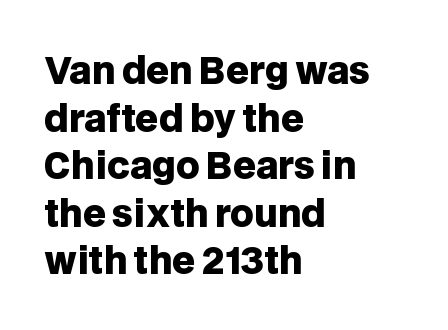
Q: Is the text bold? A: Yes.
Q: Is the text italic (slanted)? A: No, it is upright.
Q: Is the typeface a serif or a sans-serif typeface? A: Sans-serif.
Q: Is the text underlined? A: No.
Q: How is the paragraph aligned? A: Left-aligned.
Q: Is the spacing between letters normal or unusually wide? A: Normal.
Q: Is the spacing between lines tight, normal or loose? A: Normal.
Q: Width (condensed, normal, or wide)? A: Normal.
Q: Stroke contrast? A: Low.
Q: x-height? A: Large.
Q: Monospaced? A: No.
